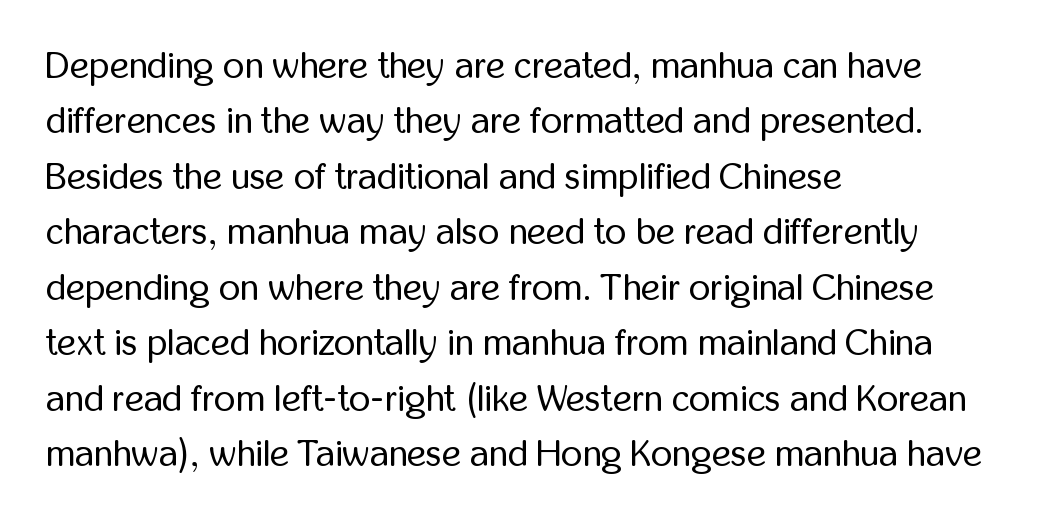
The image shows 37 px regular-weight, condensed sans-serif type, upright; set left-aligned, normal line spacing (1.5x), normal letter spacing, not underlined; low stroke contrast and a medium x-height.
